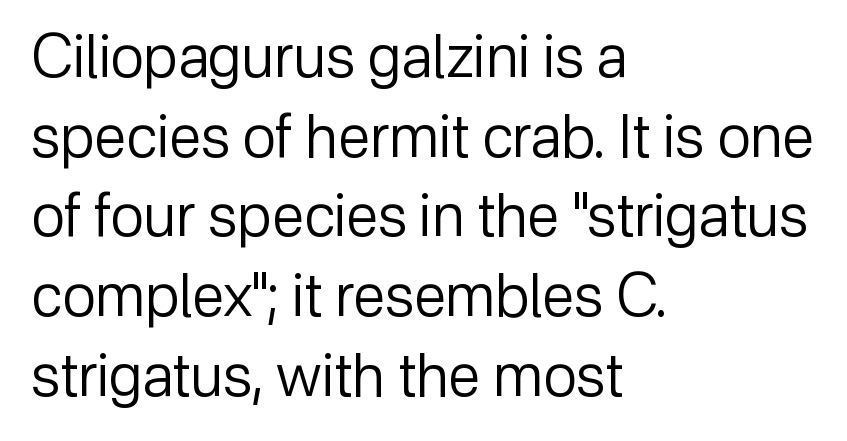
The space beneath each line is pristine and unruled. Stroke terminals: plain, sans-serif. The typesetter chose a ragged-right arrangement here. These lines are rendered in a variable-pitch font. The letterforms sit shoulder to shoulder at normal distance. Nothing heavy about these letters — not bold at all.
